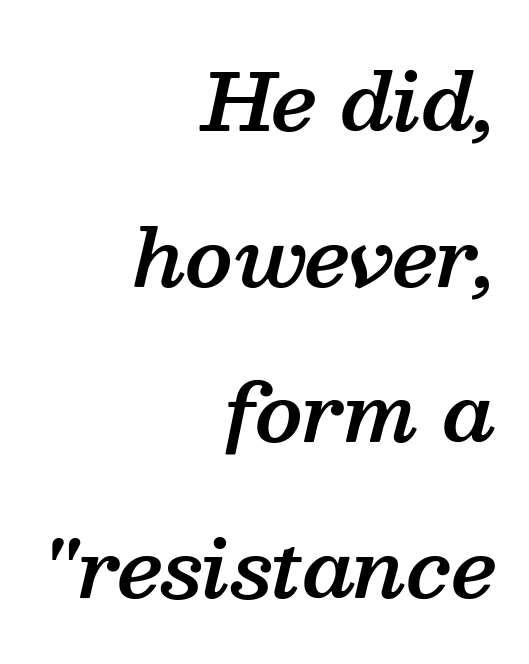
Q: Is the text bold? A: Semi-bold.
Q: Is the text italic (slanted)? A: Yes, it leans right by about 13 degrees.
Q: Is the typeface a serif or a sans-serif typeface? A: Serif.
Q: Is the text underlined? A: No.
Q: How is the paragraph aligned? A: Right-aligned.
Q: Is the spacing between letters normal or unusually wide? A: Normal.
Q: Is the spacing between lines tight, normal or loose? A: Loose.
Q: Width (condensed, normal, or wide)? A: Normal.
Q: Stroke contrast? A: Medium.
Q: x-height? A: Medium.
Q: Monospaced? A: No.
